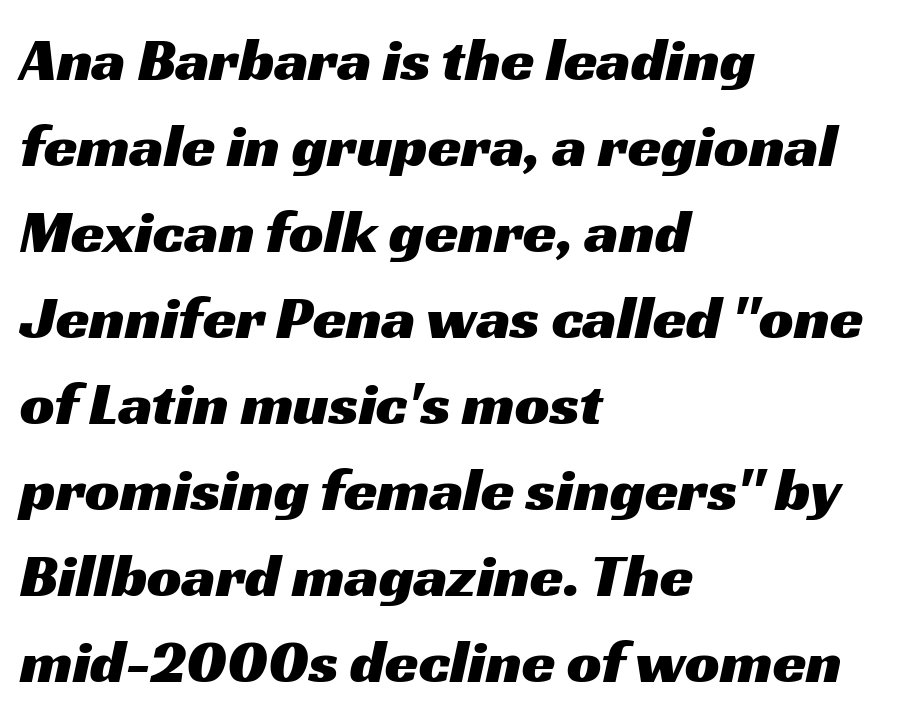
The image shows 61 px wide sans-serif type; set left-aligned, normal line spacing (1.41x), normal letter spacing, not underlined; medium stroke contrast and a medium x-height.
